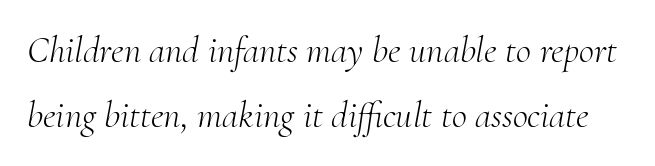
Spacing verdict: proportional, widths tailored to each character. Yep, those are serifs on the letters. The cut favours lightness, reaching ordinary text weight at its darkest. The specimen omits any rule beneath the text block's lines. The font's italic variant was chosen for this text.
